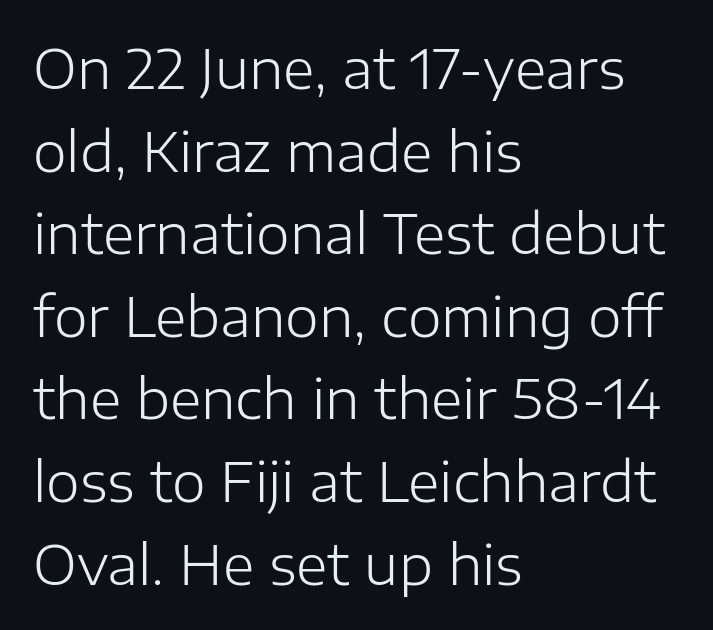
Left-aligned paragraph, ragged on the right. Bold? No — there's no thickening of the strokes. Baseline-to-baseline distance is the conventional proportion of letter height. You could not count columns in this text — the font is proportionally spaced. Rule under the text: the space is simply empty. Font category for this specimen: sans-serif.
